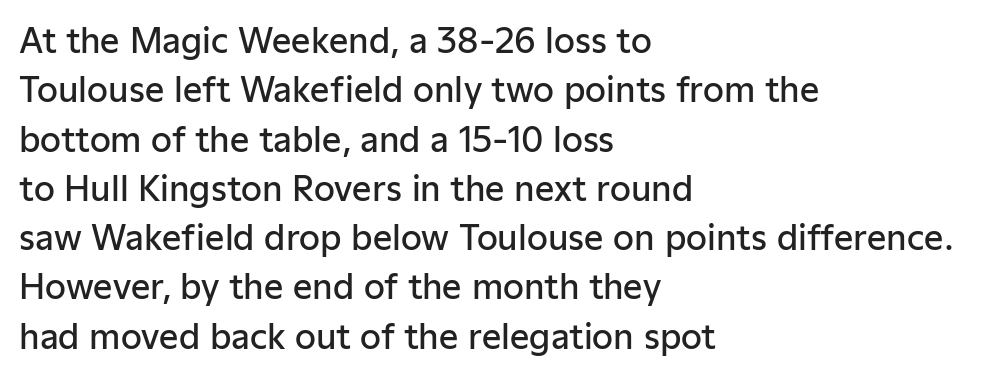
Q: Is the text bold? A: Semi-bold.
Q: Is the text italic (slanted)? A: No, it is upright.
Q: Is the typeface a serif or a sans-serif typeface? A: Sans-serif.
Q: Is the text underlined? A: No.
Q: How is the paragraph aligned? A: Left-aligned.
Q: Is the spacing between letters normal or unusually wide? A: Normal.
Q: Is the spacing between lines tight, normal or loose? A: Normal.
Q: Width (condensed, normal, or wide)? A: Normal.
Q: Stroke contrast? A: Low.
Q: x-height? A: Medium.
Q: Monospaced? A: No.
